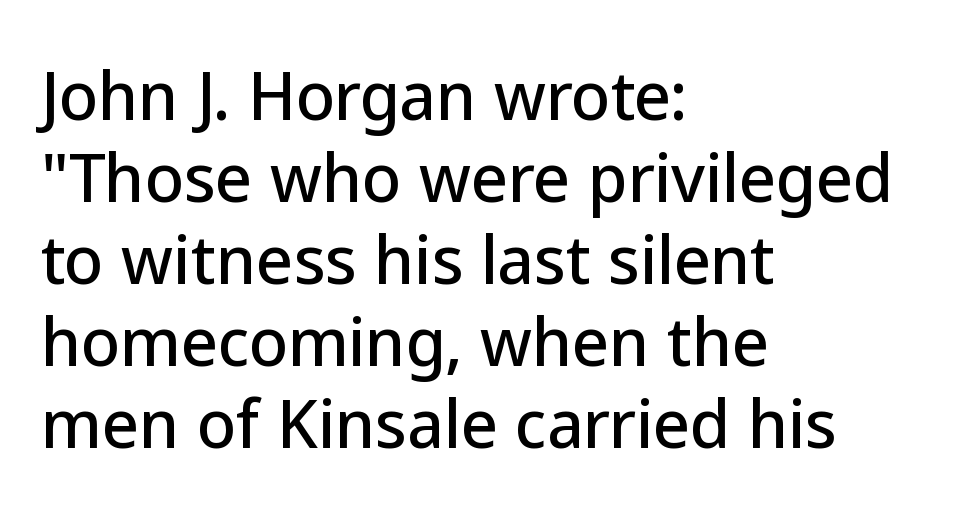
Tracking here is standard; glyphs follow each other at the usual distance. Whoever set this chose a conventional vertical rhythm. Is this a fixed-width face? No — the glyphs have proportional, varying widths. Descender tails drop into unmarked territory. This is roman type, the default non-slanted kind. These lines stack with their left ends in a neat column.
